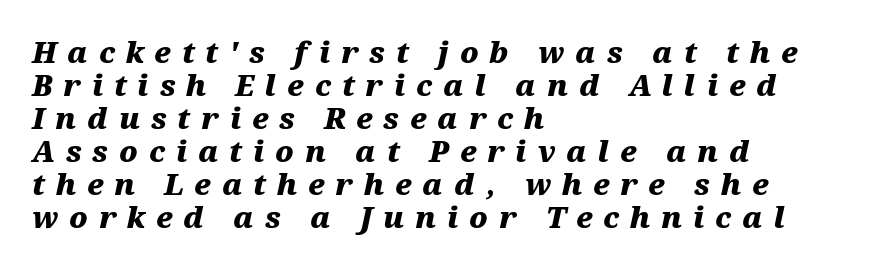
The image shows 29 px heavy, wide type, italic (leaning right); set left-aligned, tight line spacing (1.14x), unusually wide letter spacing (+0.37 em), not underlined; medium stroke contrast and a medium x-height.
